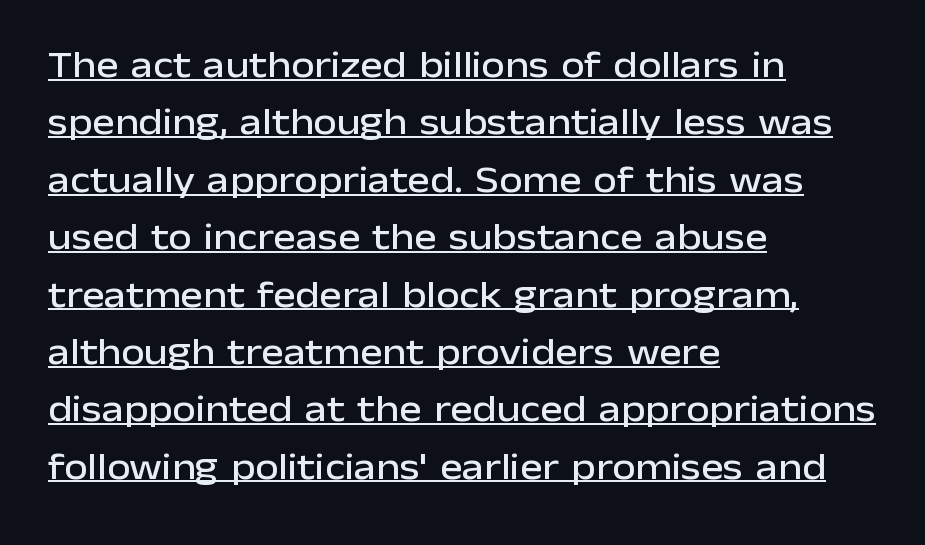
You could not count columns in this text — the font is proportionally spaced. Letter spacing: default. The lettering holds an erect, upright posture throughout. All the whitespace from short lines collects on the right.
